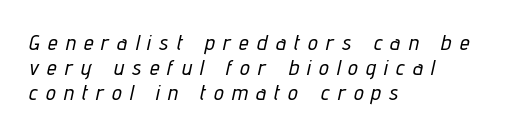
{"italic": "yes", "lean": "right", "slant_degrees": 12, "underline": "no", "align": "left", "line_spacing": "tight", "line_spacing_ratio": 1.13, "letter_spacing": "wide", "letter_spacing_em": 0.38, "glyph_px": 22}
